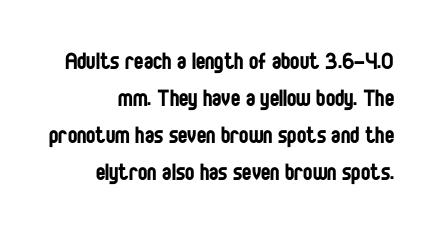
A typesetter would call this zero additional tracking. Are there feet on the stems? There aren't — it's a sans. Designer's note — italics off, roman on. The letters advance in unequal steps, a hallmark of proportional type. Decoration check: the copy has no underline.
